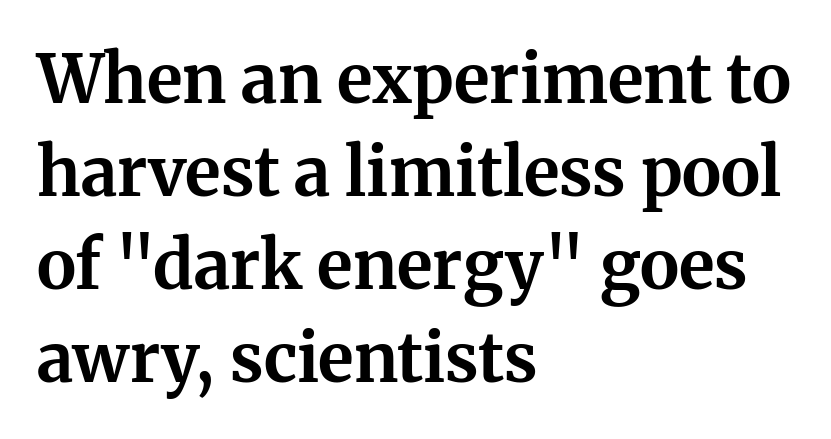
The image shows 67 px bold serif type, upright; set left-aligned, normal line spacing (1.39x), normal letter spacing, not underlined; medium stroke contrast and a medium x-height.
